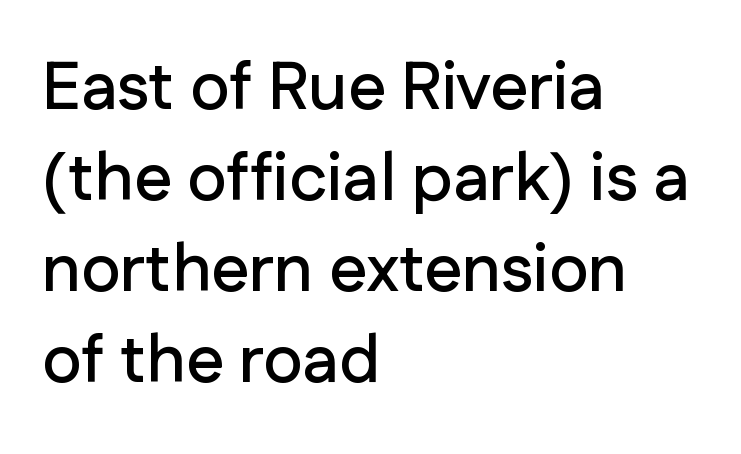
Note: no serifs on the glyphs. The space directly below the letters is spotless. Varying glyph widths throughout — classic text-font behaviour. Leading: standard.
